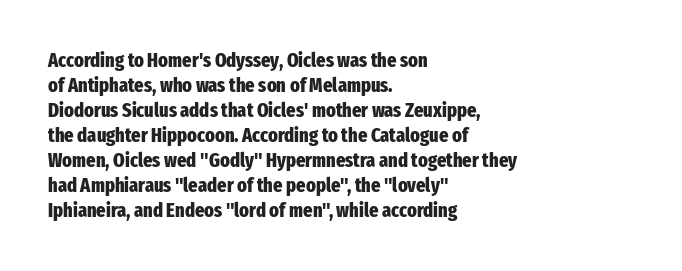
Q: Is the text bold? A: Yes.
Q: Is the text italic (slanted)? A: No, it is upright.
Q: Is the text underlined? A: No.
Q: How is the paragraph aligned? A: Left-aligned.
Q: Is the spacing between letters normal or unusually wide? A: Normal.
Q: Is the spacing between lines tight, normal or loose? A: Normal.
